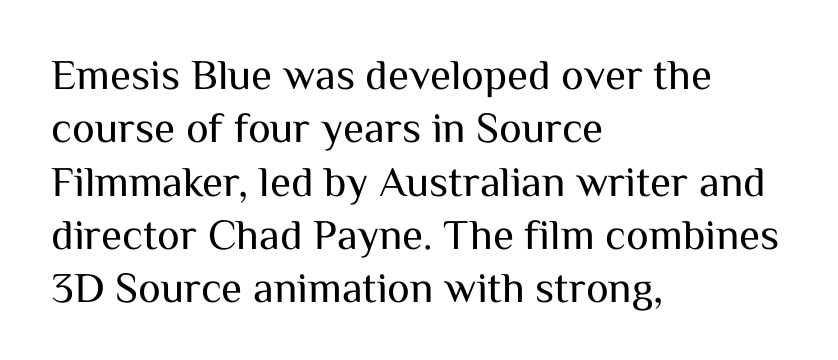
{"serif": "no", "italic": "no", "bold": "no", "weight": "regular", "width": "normal", "stroke_contrast": "medium", "x_height": "medium", "monospaced": "no", "underline": "no", "align": "left", "line_spacing_ratio": 1.24, "letter_spacing": "normal", "letter_spacing_em": 0.0, "glyph_px": 43}
